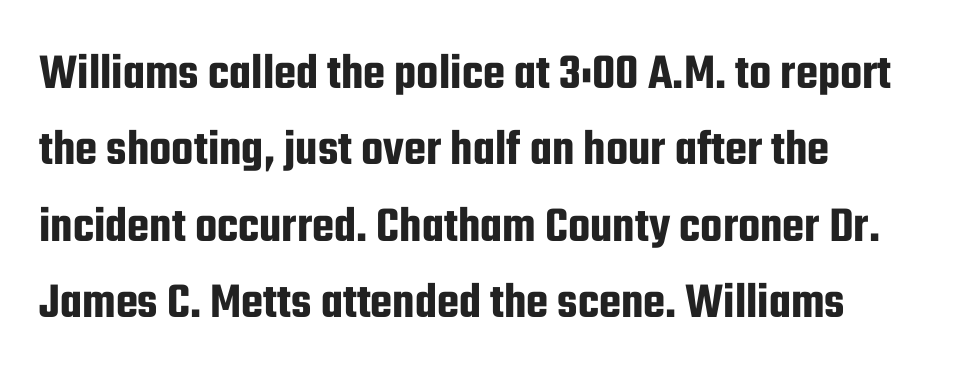
Q: Is the text italic (slanted)? A: No, it is upright.
Q: Is the typeface a serif or a sans-serif typeface? A: Sans-serif.
Q: Is the text underlined? A: No.
Q: How is the paragraph aligned? A: Left-aligned.
Q: Is the spacing between letters normal or unusually wide? A: Normal.
Q: Is the spacing between lines tight, normal or loose? A: Normal.
Q: Width (condensed, normal, or wide)? A: Condensed.
Q: Stroke contrast? A: Low.
Q: x-height? A: Medium.
Q: Monospaced? A: No.
